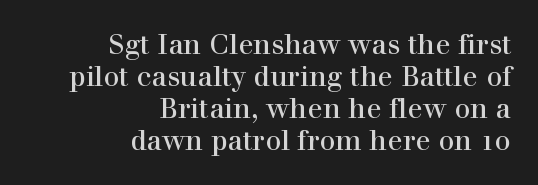
The image shows 28 px serif type, upright; set right-aligned, tight line spacing (1.14x), normal letter spacing, not underlined; a medium x-height.
